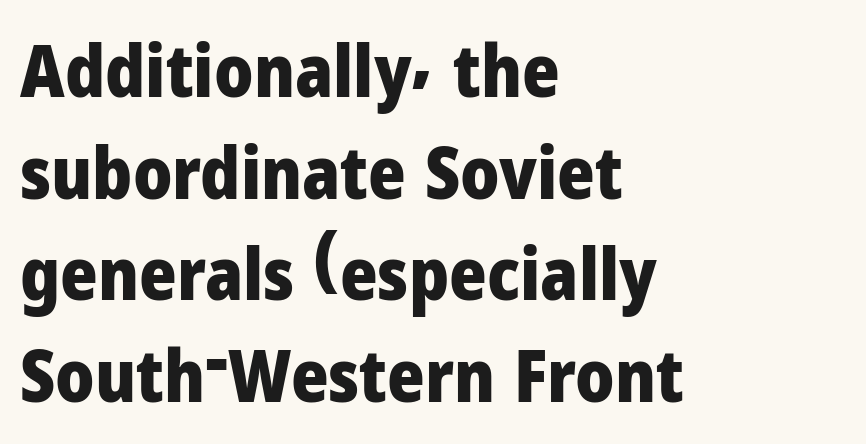
The image shows 72 px heavy sans-serif type, upright; set left-aligned, normal line spacing (1.41x), normal letter spacing, not underlined; low stroke contrast and a medium x-height.
